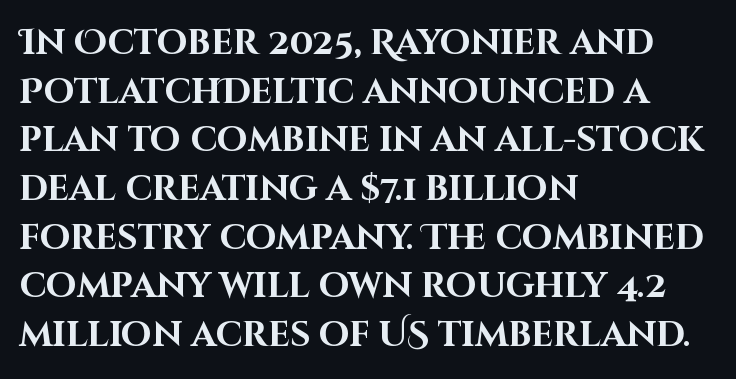
Q: Is the text bold? A: Yes.
Q: Is the text italic (slanted)? A: No, it is upright.
Q: Is the typeface a serif or a sans-serif typeface? A: Sans-serif.
Q: Is the text underlined? A: No.
Q: How is the paragraph aligned? A: Left-aligned.
Q: Is the spacing between letters normal or unusually wide? A: Normal.
Q: Is the spacing between lines tight, normal or loose? A: Normal.
Q: Width (condensed, normal, or wide)? A: Normal.
Q: Stroke contrast? A: High.
Q: x-height? A: Large.
Q: Monospaced? A: No.
